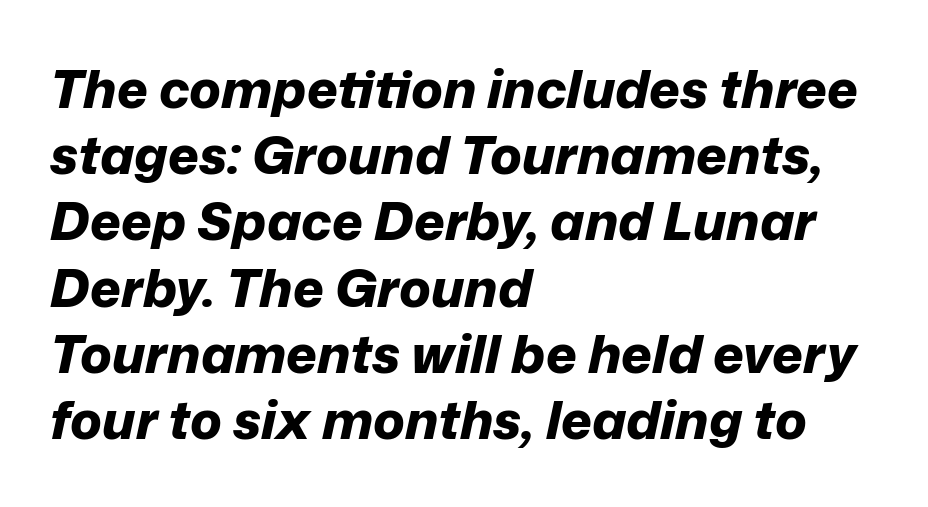
The image shows 53 px bold type, italic (leaning right); set left-aligned, normal line spacing (1.25x), normal letter spacing, not underlined; low stroke contrast and a medium x-height.
